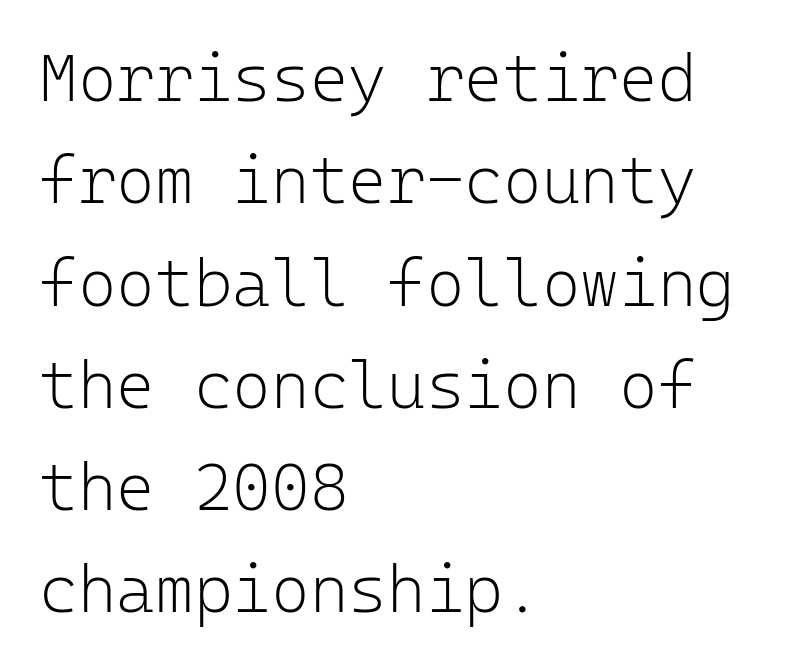
{"serif": "no", "italic": "no", "bold": "no", "weight": "light", "width": "normal", "stroke_contrast": "low", "x_height": "medium", "monospaced": "yes", "underline": "no", "align": "left", "line_spacing": "normal", "line_spacing_ratio": 1.55, "letter_spacing": "normal", "letter_spacing_em": 0.0, "glyph_px": 66}
